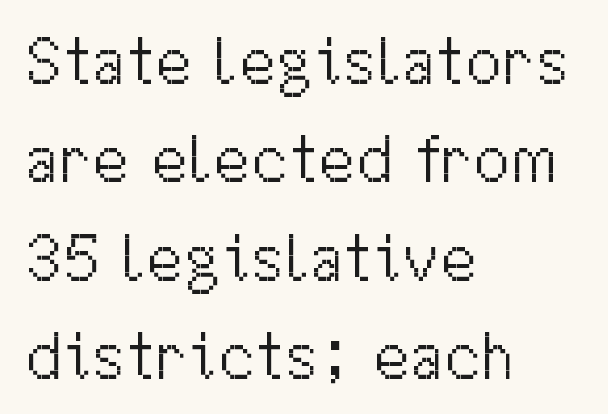
Check the space under the baseline: it is left empty. Looks like regular typesetting: each glyph gets only the width it needs. The passage is arranged the way most books set body copy — flush left. The strokes are not fattened; the text isn't bold.
